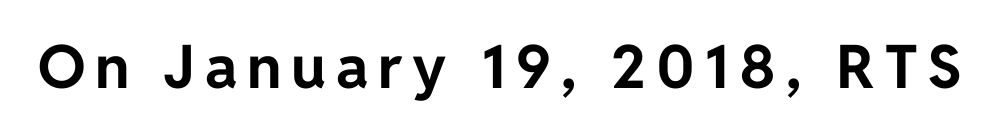
{"serif": "no", "italic": "no", "bold": "yes", "weight": "bold", "width": "normal", "stroke_contrast": "low", "x_height": "medium", "monospaced": "no", "underline": "no", "glyph_px": 60}
